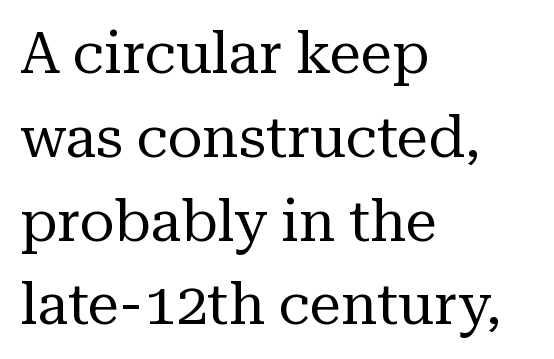
Reading down the column, the eye jumps a familiar distance to each next line. The rendering uses natural spacing where letterforms have individual widths. No italicization has been applied; the sample stays upright. The font is comparable to plain body text, perhaps lighter. Where is the straight margin? On the left.
